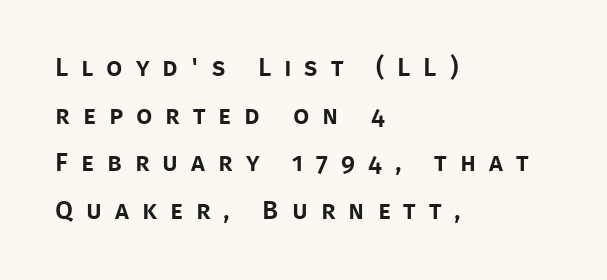
One-word summary of the alignment: left. The specimen omits any rule beneath the text block's lines. Posture: vertical. Loose tracking; the words dissolve into strings of separated letters.
